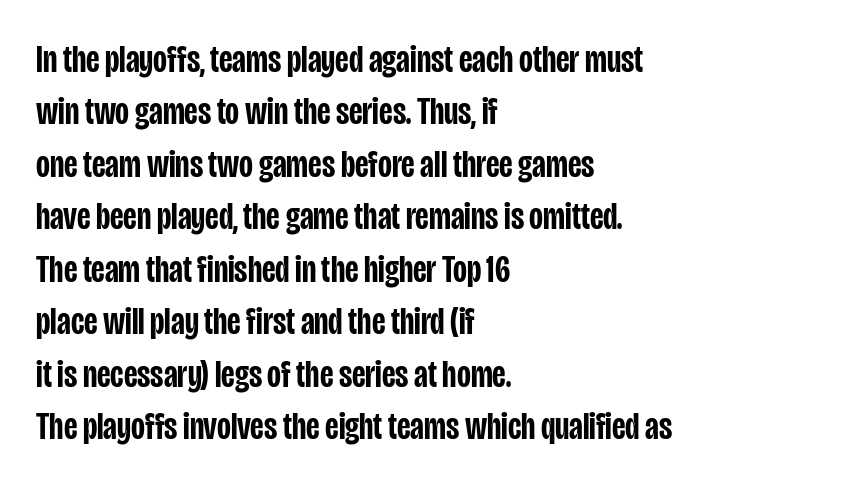
The image shows 38 px semibold, condensed sans-serif type, upright; set left-aligned, normal line spacing (1.38x), normal letter spacing, not underlined; low stroke contrast and a large x-height.
